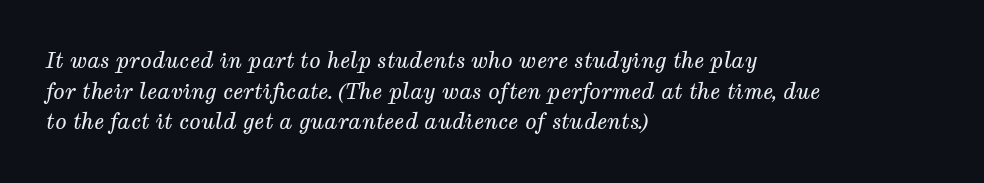
Q: Is the text bold? A: No.
Q: Is the text italic (slanted)? A: Yes, it leans right by about 12 degrees.
Q: Is the text underlined? A: No.
Q: How is the paragraph aligned? A: Left-aligned.
Q: Is the spacing between letters normal or unusually wide? A: Normal.
Q: Is the spacing between lines tight, normal or loose? A: Normal.
